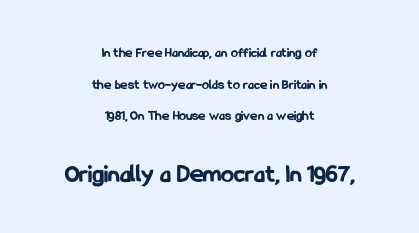
Only glyphs here, with clear space below each row. These lines are centered, leaving both edges ragged. The passage shown stacks its lines with a broad gap. Typesetter's note — lower block bumped up in size, upper block left smaller.
